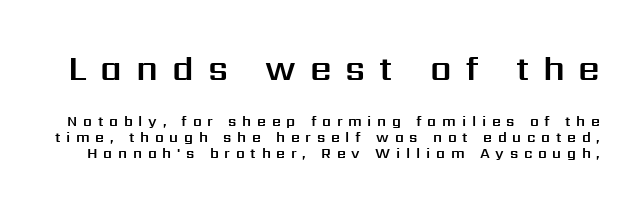
How are the letters spaced? Widely, with obvious added tracking. Only glyphs here, with clear space below each row. Stroke terminals: plain, sans-serif. If you drew a line through each stem, it would be perfectly vertical. The composition opens big and finishes small. The rendering uses natural spacing where letterforms have individual widths.
